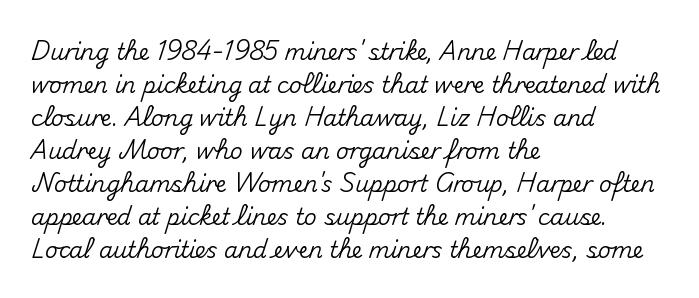
Q: Is the text italic (slanted)? A: Yes.
Q: Is the text underlined? A: No.
Q: How is the paragraph aligned? A: Left-aligned.
Q: Is the spacing between letters normal or unusually wide? A: Normal.
Q: Is the spacing between lines tight, normal or loose? A: Normal.
